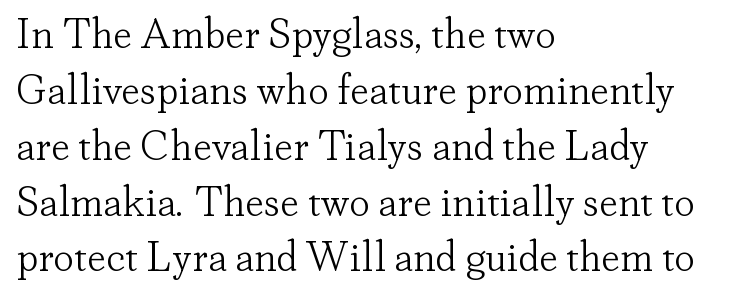
Q: Is the text bold? A: No.
Q: Is the text italic (slanted)? A: No, it is upright.
Q: Is the typeface a serif or a sans-serif typeface? A: Serif.
Q: Is the text underlined? A: No.
Q: How is the paragraph aligned? A: Left-aligned.
Q: Is the spacing between letters normal or unusually wide? A: Normal.
Q: Is the spacing between lines tight, normal or loose? A: Normal.
Q: Width (condensed, normal, or wide)? A: Normal.
Q: Stroke contrast? A: Low.
Q: x-height? A: Small.
Q: Monospaced? A: No.
